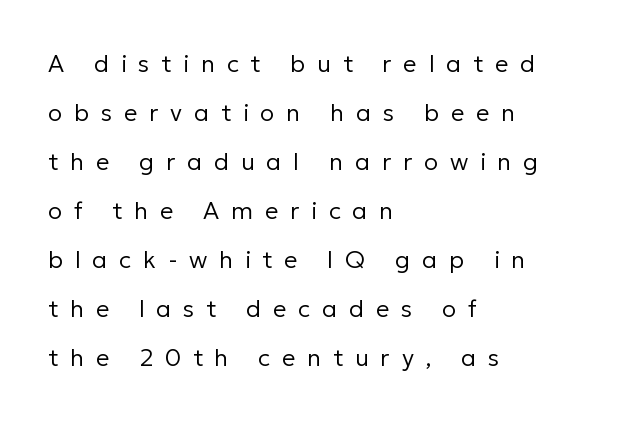
The typography opts for an upright posture over an oblique one. Quick note: underline off. Short note: letters widely spaced. The strokes are not fattened; the text isn't bold. The lines are quadded left.
